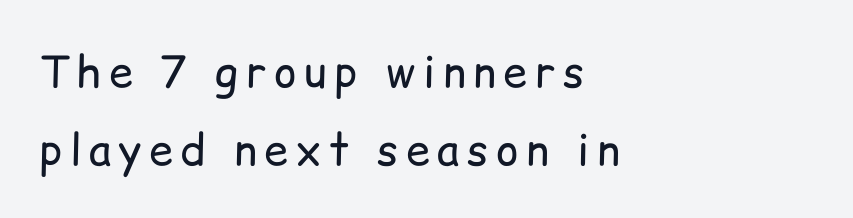
Q: Is the text bold? A: No.
Q: Is the text italic (slanted)? A: No, it is upright.
Q: Is the typeface a serif or a sans-serif typeface? A: Sans-serif.
Q: Is the text underlined? A: No.
Q: How is the paragraph aligned? A: Left-aligned.
Q: Width (condensed, normal, or wide)? A: Normal.
Q: Stroke contrast? A: Low.
Q: x-height? A: Medium.
Q: Monospaced? A: No.
